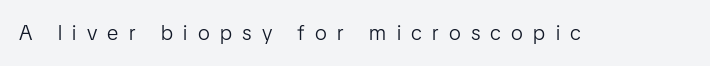
The image shows 21 px text type, upright; set unusually wide letter spacing (+0.49 em), not underlined.
